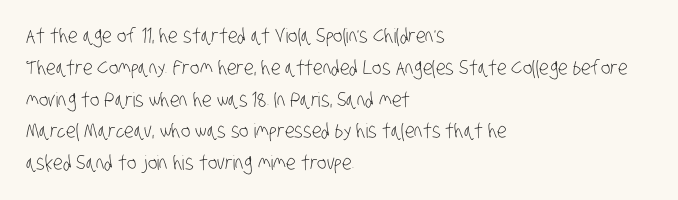
{"bold": "no", "underline": "no", "align": "left", "line_spacing": "normal", "line_spacing_ratio": 1.59, "letter_spacing": "normal", "letter_spacing_em": 0.0, "glyph_px": 20}
